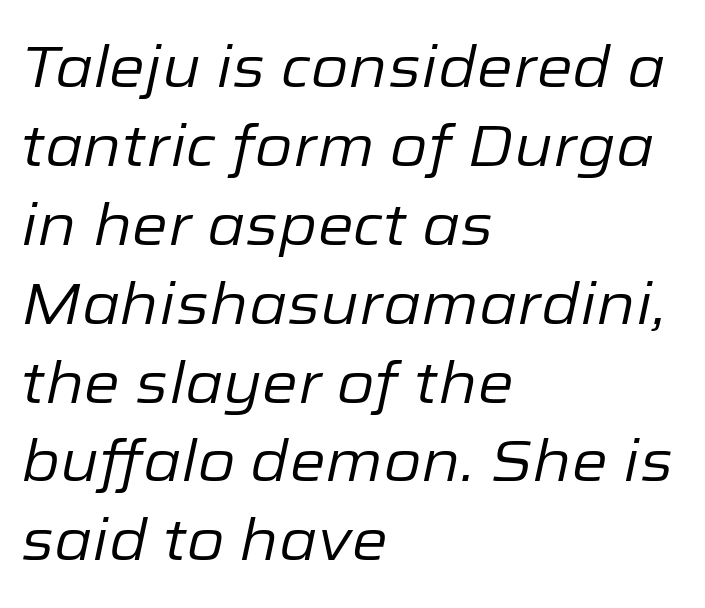
No chunkiness to these letters — they're not bold. Typeset ragged right — the left edge is the straight one. Posture: slanted. These lines are rendered in a variable-pitch font.
